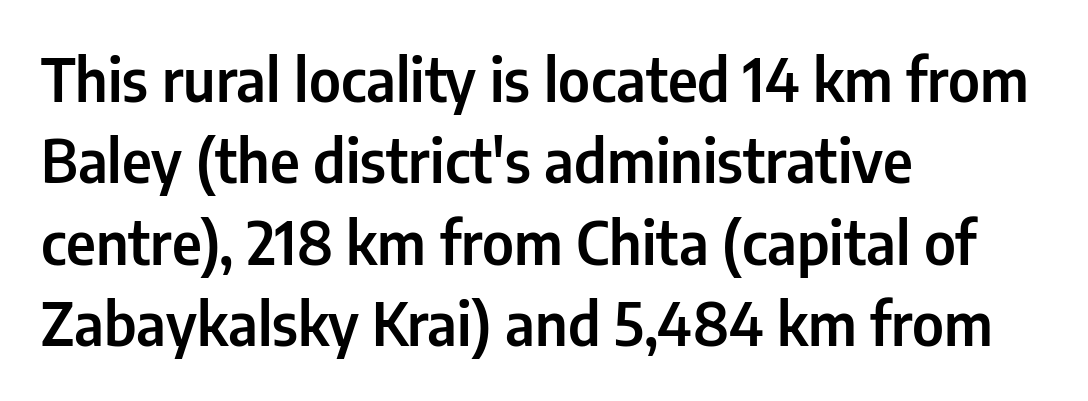
Q: Is the text italic (slanted)? A: No, it is upright.
Q: Is the typeface a serif or a sans-serif typeface? A: Sans-serif.
Q: Is the text underlined? A: No.
Q: How is the paragraph aligned? A: Left-aligned.
Q: Is the spacing between letters normal or unusually wide? A: Normal.
Q: Is the spacing between lines tight, normal or loose? A: Normal.
Q: Width (condensed, normal, or wide)? A: Condensed.
Q: Stroke contrast? A: Low.
Q: x-height? A: Medium.
Q: Monospaced? A: No.
